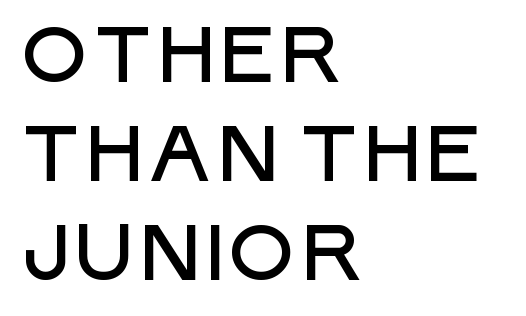
{"serif": "no", "italic": "no", "width": "normal", "stroke_contrast": "low", "x_height": "large", "monospaced": "no", "underline": "no", "align": "left", "line_spacing": "normal", "line_spacing_ratio": 1.27, "letter_spacing": "normal", "letter_spacing_em": 0.0, "glyph_px": 78}
